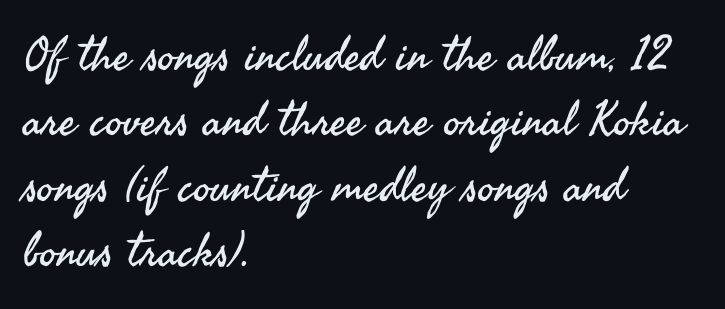
{"serif": "no", "bold": "no", "weight": "regular", "width": "normal", "stroke_contrast": "medium", "x_height": "small", "monospaced": "no", "underline": "no", "align": "left", "line_spacing": "normal", "line_spacing_ratio": 1.39, "letter_spacing": "normal", "letter_spacing_em": 0.0, "glyph_px": 47}
